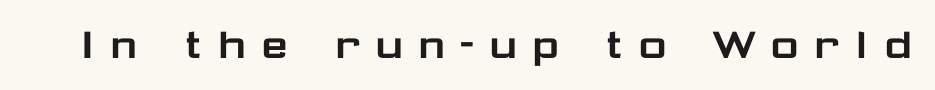
The axis of the letterforms is exactly vertical. Check the space under the baseline: it is left empty. Is this a fixed-width face? No — the glyphs have proportional, varying widths. Words appear elongated and porous because spacing is wide. The passage shown is typeset with a sans-serif family.
